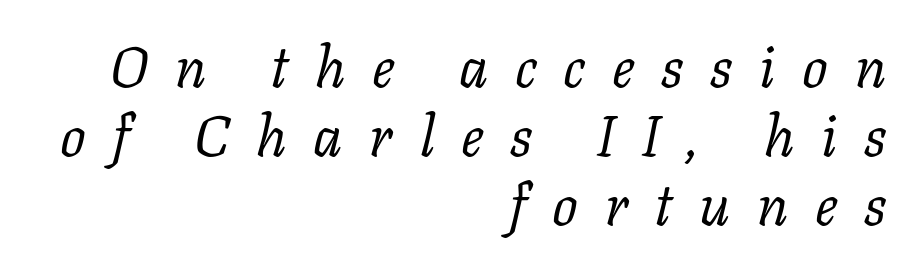
{"serif": "yes", "italic": "yes", "lean": "right", "slant_degrees": 11, "bold": "no", "weight": "regular", "width": "normal", "stroke_contrast": "low", "x_height": "medium", "monospaced": "no", "underline": "no", "align": "right", "line_spacing_ratio": 1.21, "letter_spacing": "wide", "letter_spacing_em": 0.47, "glyph_px": 57}
